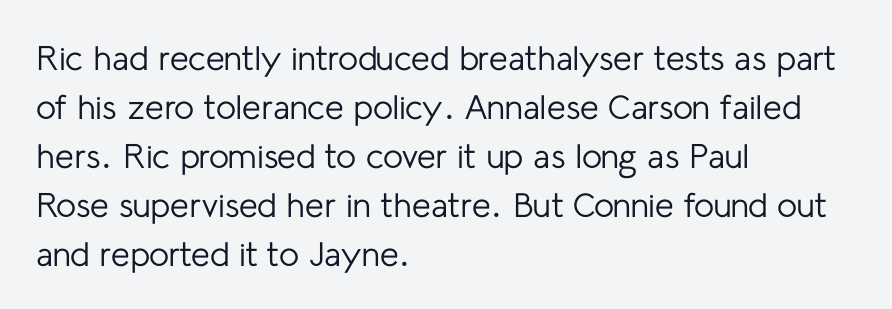
The image shows 34 px regular-weight sans-serif type, upright; set left-aligned, normal line spacing (1.44x), normal letter spacing, not underlined; low stroke contrast and a medium x-height.
